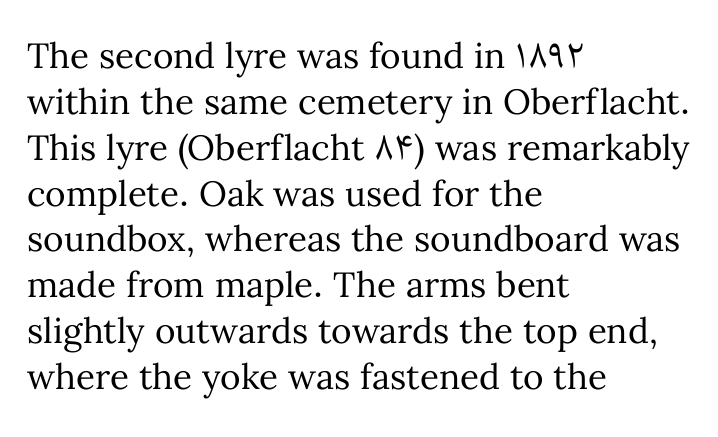
Q: Is the text bold? A: No.
Q: Is the text italic (slanted)? A: No, it is upright.
Q: Is the text underlined? A: No.
Q: How is the paragraph aligned? A: Left-aligned.
Q: Is the spacing between letters normal or unusually wide? A: Normal.
Q: Is the spacing between lines tight, normal or loose? A: Normal.
Q: Width (condensed, normal, or wide)? A: Normal.
Q: Stroke contrast? A: Medium.
Q: x-height? A: Medium.
Q: Monospaced? A: No.
